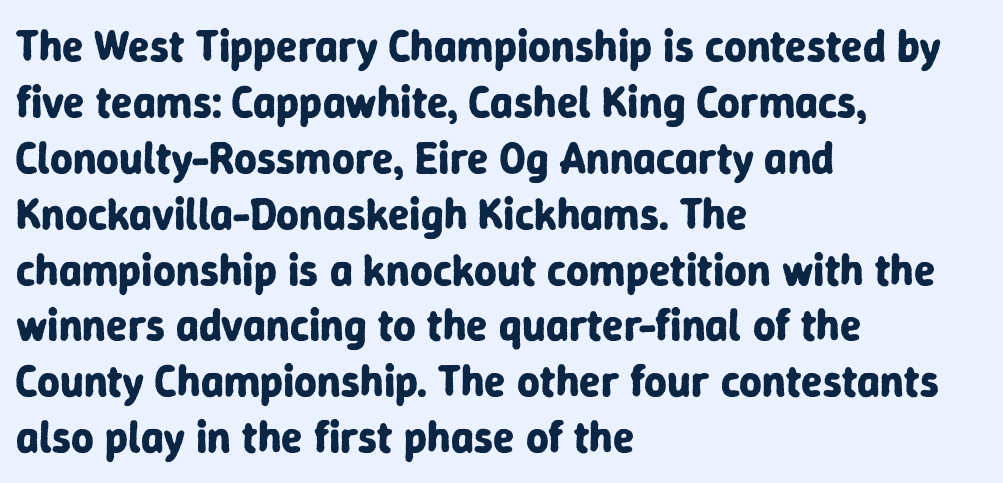
{"serif": "no", "italic": "no", "bold": "yes", "weight": "bold", "width": "normal", "stroke_contrast": "low", "x_height": "medium", "monospaced": "no", "underline": "no", "align": "left", "line_spacing": "normal", "line_spacing_ratio": 1.27, "letter_spacing": "normal", "letter_spacing_em": 0.0, "glyph_px": 44}
